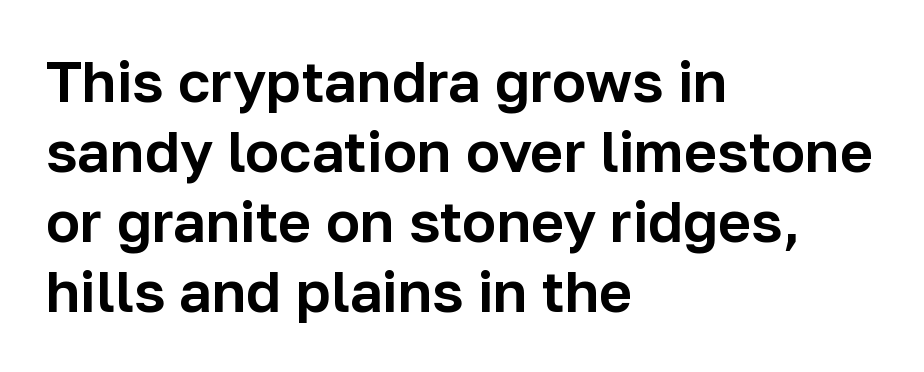
Bare-footed words on every line. These lines keep a tight, regular rhythm from letter to letter. Font category for this specimen: sans-serif. Does the lettering tilt? It doesn't — this is upright. Line starts are locked; line ends wander.
